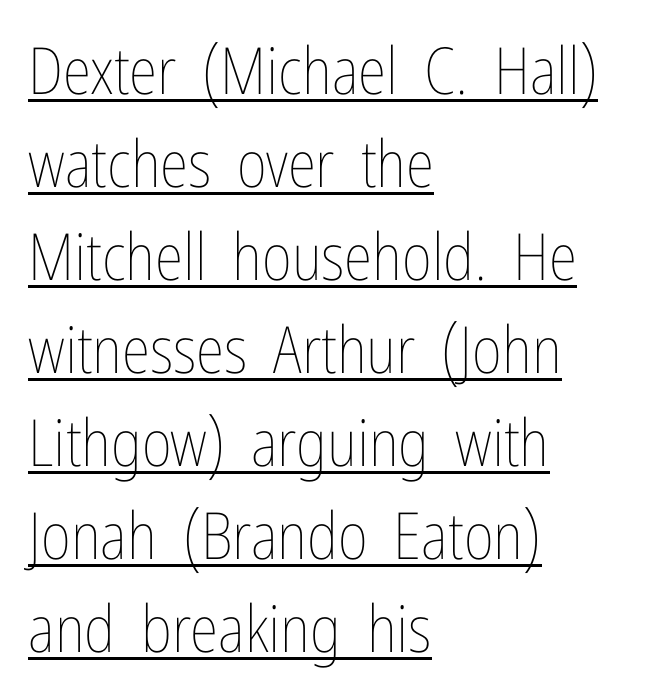
The image shows 65 px thin, condensed type, upright; set left-aligned, normal line spacing (1.43x), normal letter spacing, underlined; low stroke contrast and a medium x-height.
